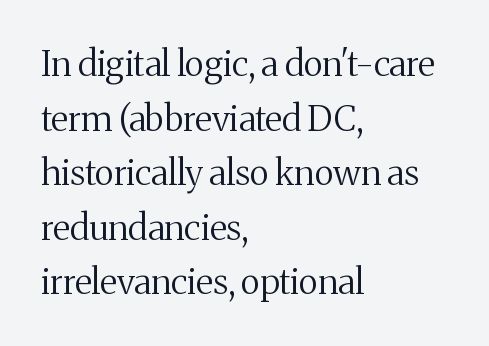
Q: Is the text bold? A: No.
Q: Is the text italic (slanted)? A: No, it is upright.
Q: Is the typeface a serif or a sans-serif typeface? A: Serif.
Q: Is the text underlined? A: No.
Q: How is the paragraph aligned? A: Left-aligned.
Q: Is the spacing between letters normal or unusually wide? A: Normal.
Q: Is the spacing between lines tight, normal or loose? A: Normal.
Q: Width (condensed, normal, or wide)? A: Normal.
Q: Stroke contrast? A: Medium.
Q: x-height? A: Medium.
Q: Monospaced? A: No.
